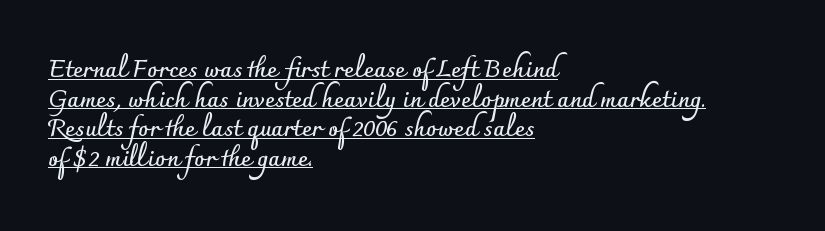
Q: Is the text bold? A: Yes.
Q: Is the text italic (slanted)? A: Yes.
Q: Is the text underlined? A: Yes.
Q: How is the paragraph aligned? A: Left-aligned.
Q: Is the spacing between letters normal or unusually wide? A: Normal.
